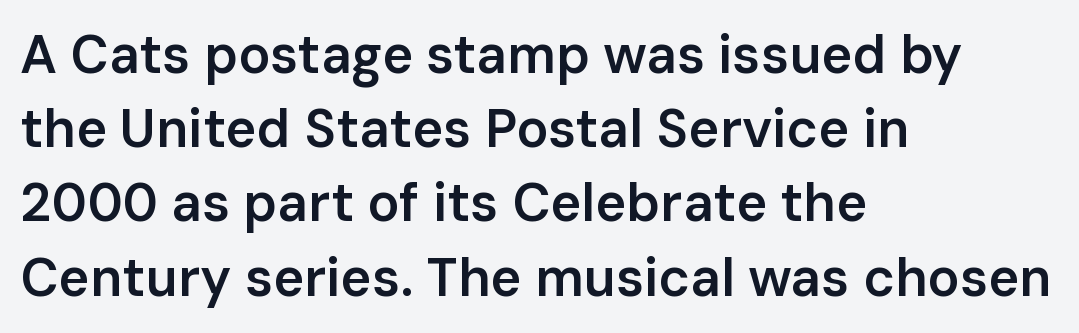
{"serif": "no", "italic": "no", "bold": "semi", "weight": "semibold", "width": "normal", "stroke_contrast": "low", "x_height": "medium", "monospaced": "no", "underline": "no", "align": "left", "line_spacing": "normal", "line_spacing_ratio": 1.4, "letter_spacing": "normal", "letter_spacing_em": 0.0, "glyph_px": 53}
